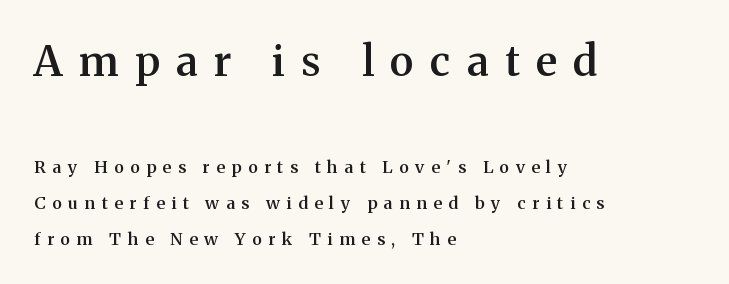
Q: Is the text bold? A: Semi-bold.
Q: Is the text italic (slanted)? A: No, it is upright.
Q: Is the typeface a serif or a sans-serif typeface? A: Serif.
Q: Is the text underlined? A: No.
Q: How is the paragraph aligned? A: Left-aligned.
Q: Is the spacing between letters normal or unusually wide? A: Unusually wide.
Q: Is the spacing between lines tight, normal or loose? A: Loose.
Q: Which block of text is set in a larger size, the first (top) or the second (bottom)? A: The first (top) one.
Q: Width (condensed, normal, or wide)? A: Normal.
Q: Stroke contrast? A: Medium.
Q: x-height? A: Medium.
Q: Monospaced? A: No.
